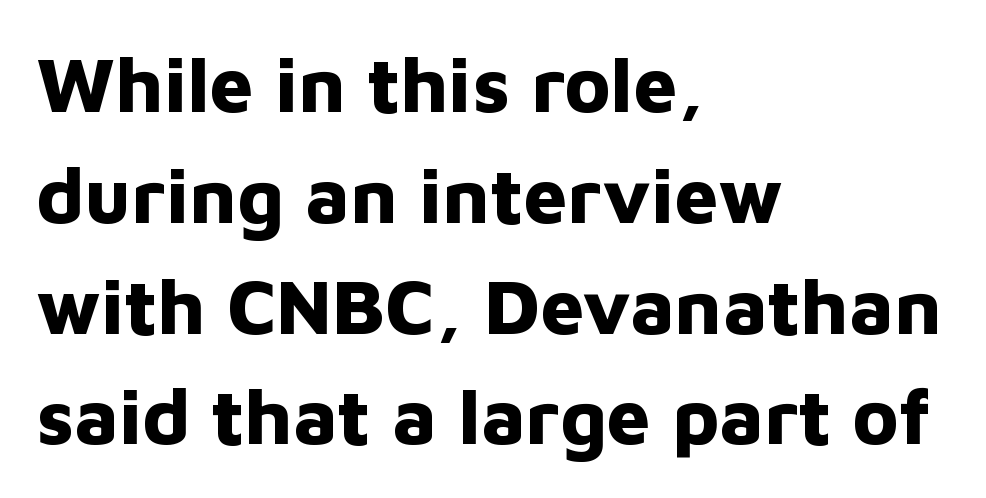
{"serif": "no", "italic": "no", "bold": "yes", "weight": "bold", "width": "normal", "stroke_contrast": "low", "x_height": "medium", "monospaced": "no", "underline": "no", "align": "left", "line_spacing": "normal", "line_spacing_ratio": 1.42, "letter_spacing": "normal", "letter_spacing_em": 0.0, "glyph_px": 78}
